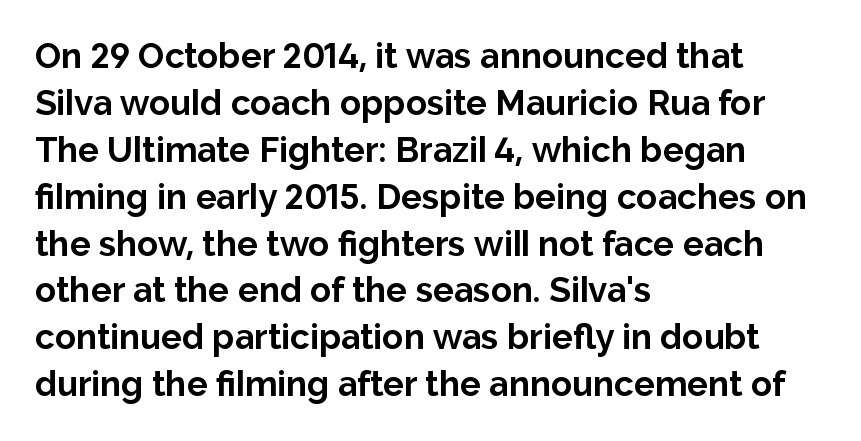
The image shows 35 px bold sans-serif type, upright; set left-aligned, normal line spacing (1.34x), normal letter spacing, not underlined; low stroke contrast and a medium x-height.
